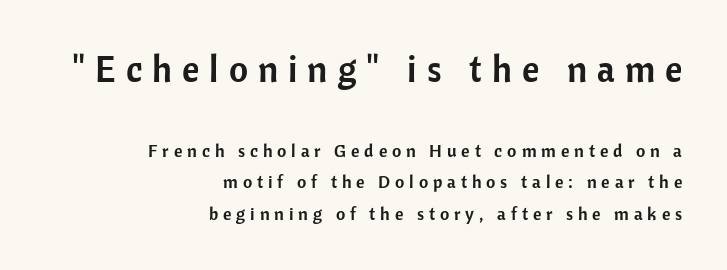
{"serif": "no", "italic": "no", "width": "normal", "stroke_contrast": "low", "x_height": "medium", "monospaced": "no", "underline": "no", "align": "right", "line_spacing_ratio": 1.74, "letter_spacing": "wide", "letter_spacing_em": 0.27, "larger_block": "first", "size_ratio": 2.06, "glyph_px": 37}
